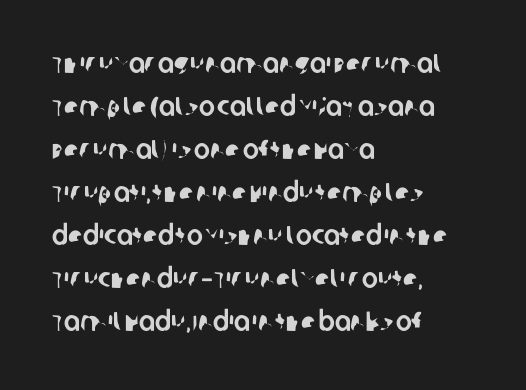
The image shows 27 px text type; set left-aligned, normal line spacing (1.59x), normal letter spacing, not underlined.
